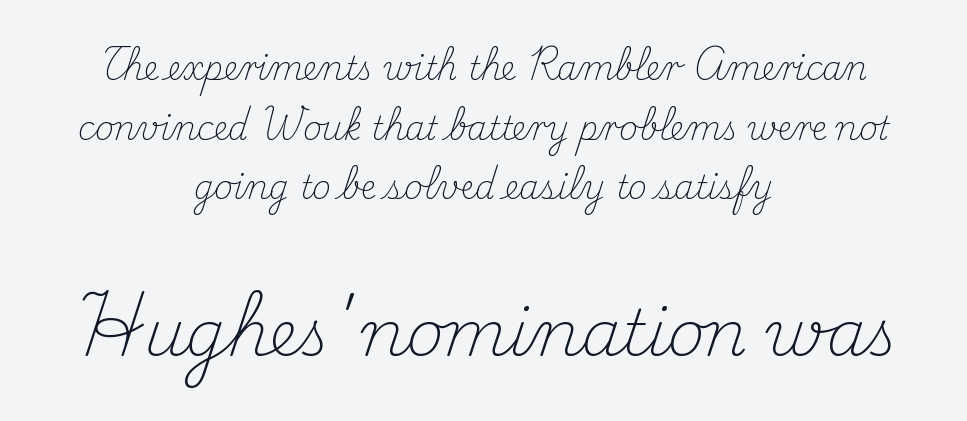
The image shows 64 px light serif type; set centered, line spacing 1.86x, normal letter spacing, not underlined; the second (bottom) block is 2.0x larger; medium stroke contrast and a small x-height.
